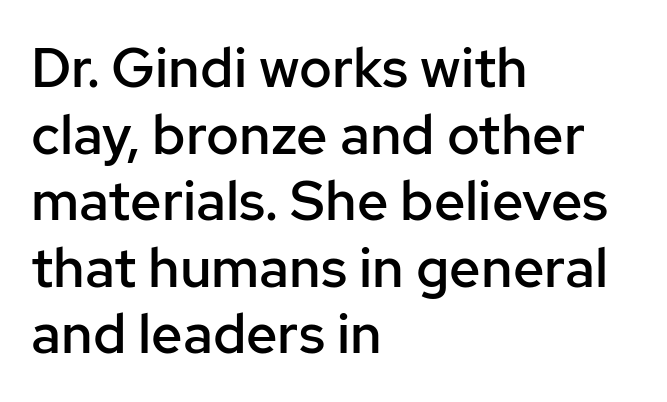
The image shows 55 px semibold sans-serif type, upright; set left-aligned, line spacing 1.21x, normal letter spacing, not underlined; low stroke contrast and a medium x-height.
